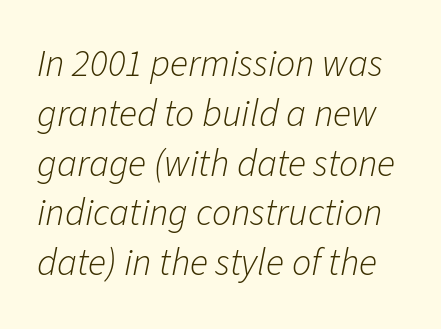
The image shows 38 px light type, italic (leaning right); set normal line spacing (1.31x), normal letter spacing, not underlined; low stroke contrast and a medium x-height.
